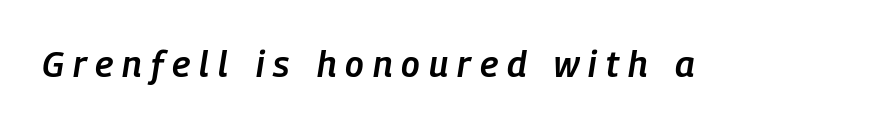
The image shows 36 px semibold, condensed type, italic (leaning right); set unusually wide letter spacing (+0.25 em), not underlined; low stroke contrast and a medium x-height.
